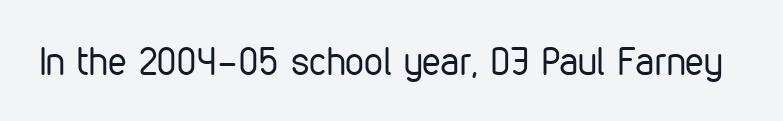
Here the designer chose a conventional face with non-uniform glyph widths. These glyphs show unthickened strokes, regular width or finer. Notice how the stems are strictly vertical — no italics here. You could call the tracking neutral — neither tight nor loose. Descenders are the only things crossing below the line.
